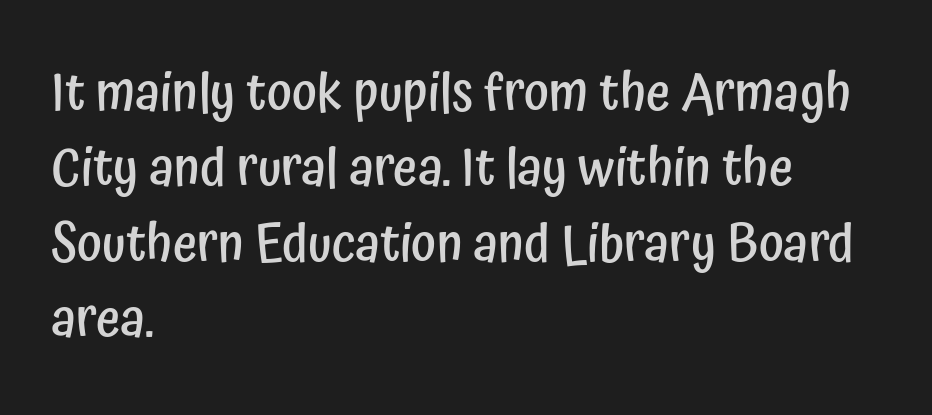
The rendering keeps characters at their native spacing. Does the copy run flush right? No — it runs flush left. The sample has been set in demibold, a notch under bold. Posture: straight, roman, zero tilt. The face used here is proportionally spaced, like ordinary book or web type. The letters carry no serifs — their stems end cleanly without finishing strokes.
